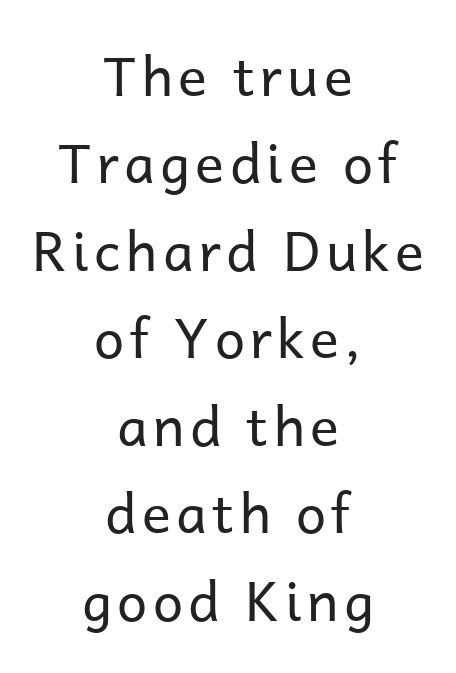
Q: Is the text bold? A: No.
Q: Is the text italic (slanted)? A: No, it is upright.
Q: Is the typeface a serif or a sans-serif typeface? A: Sans-serif.
Q: Is the text underlined? A: No.
Q: How is the paragraph aligned? A: Centered.
Q: Is the spacing between lines tight, normal or loose? A: Normal.
Q: Width (condensed, normal, or wide)? A: Normal.
Q: Stroke contrast? A: Low.
Q: x-height? A: Medium.
Q: Monospaced? A: No.
